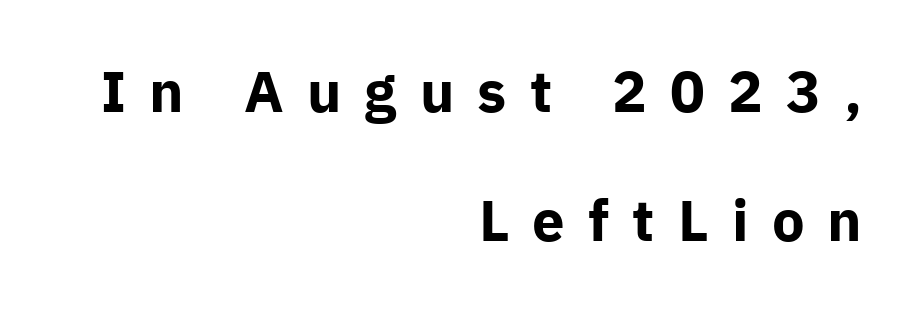
Q: Is the text bold? A: Yes.
Q: Is the text italic (slanted)? A: No, it is upright.
Q: Is the typeface a serif or a sans-serif typeface? A: Sans-serif.
Q: Is the text underlined? A: No.
Q: How is the paragraph aligned? A: Right-aligned.
Q: Is the spacing between letters normal or unusually wide? A: Unusually wide.
Q: Is the spacing between lines tight, normal or loose? A: Loose.
Q: Width (condensed, normal, or wide)? A: Normal.
Q: Stroke contrast? A: Low.
Q: x-height? A: Medium.
Q: Monospaced? A: No.
